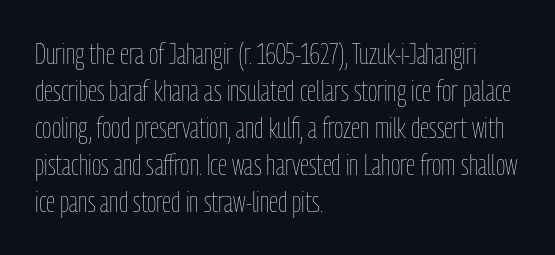
The image shows 29 px thin, condensed type, upright; set left-aligned, normal line spacing (1.28x), normal letter spacing, not underlined; low stroke contrast and a medium x-height.
